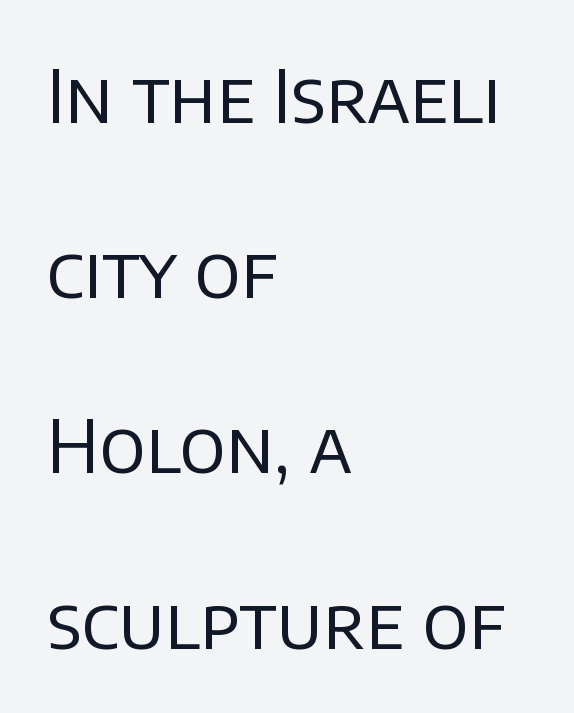
The image shows 73 px regular-weight sans-serif type, upright; set left-aligned, loose line spacing (2.4x), normal letter spacing, not underlined; low stroke contrast and a large x-height.
